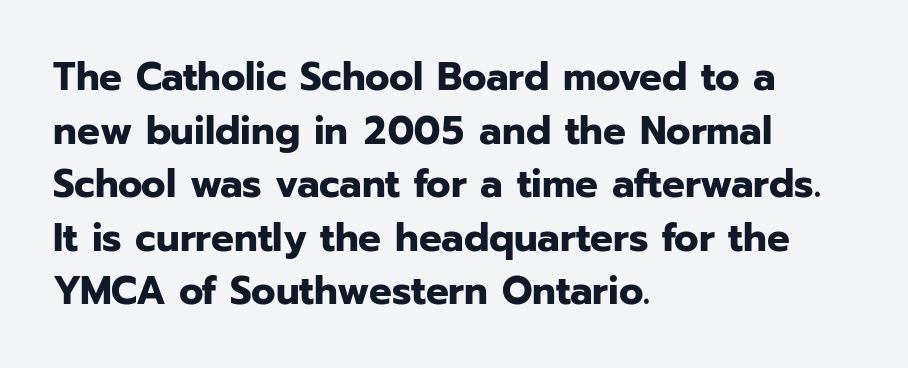
{"serif": "no", "italic": "no", "bold": "yes", "weight": "bold", "width": "normal", "stroke_contrast": "low", "x_height": "medium", "monospaced": "no", "underline": "no", "align": "left", "line_spacing": "normal", "line_spacing_ratio": 1.34, "letter_spacing": "normal", "letter_spacing_em": 0.0, "glyph_px": 40}
